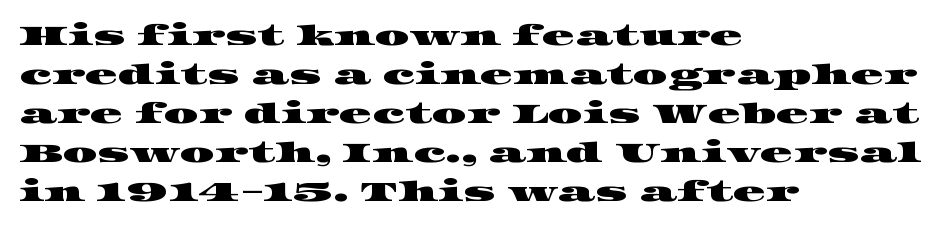
The image shows 27 px text type; set left-aligned, normal line spacing (1.44x), normal letter spacing, not underlined.
